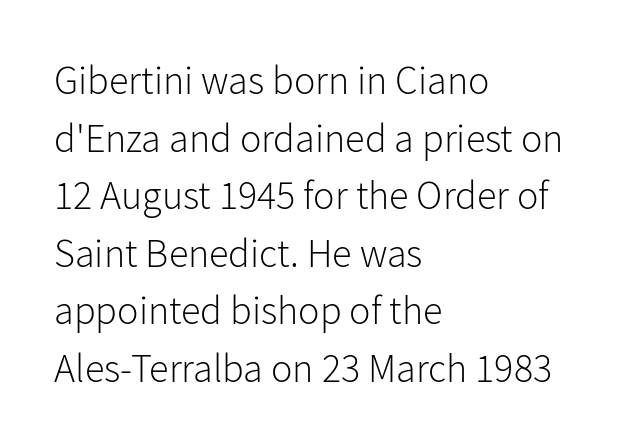
Vertically, the passage feels balanced, rows spaced as you'd expect. This is sans-serif lettering, the kind often seen on screens and signage. The letters sit at their default tracking, neither squeezed nor spread. Posture: straight, roman, zero tilt.
